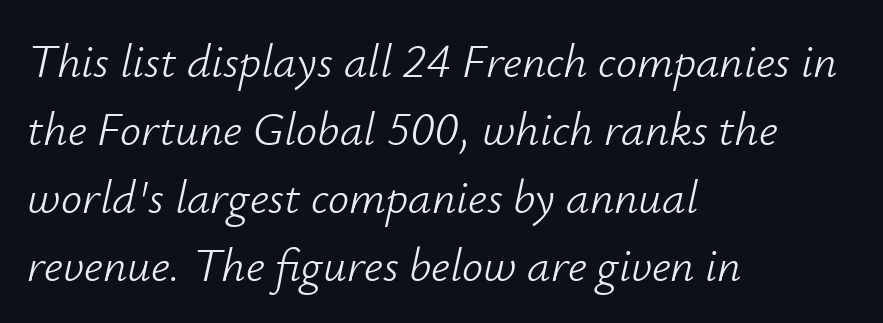
{"italic": "yes", "lean": "right", "slant_degrees": 12, "bold": "no", "weight": "light", "width": "normal", "stroke_contrast": "low", "x_height": "small", "monospaced": "no", "underline": "no", "align": "left", "line_spacing": "normal", "line_spacing_ratio": 1.45, "letter_spacing": "normal", "letter_spacing_em": 0.0, "glyph_px": 47}
